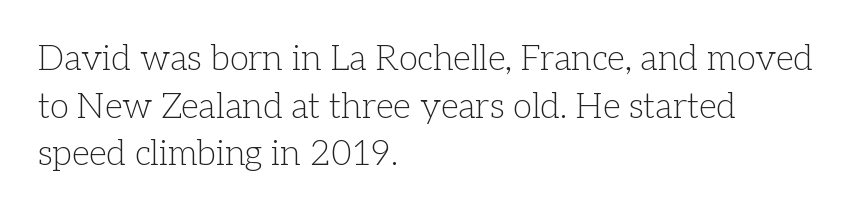
Q: Is the text bold? A: No.
Q: Is the text italic (slanted)? A: No, it is upright.
Q: Is the typeface a serif or a sans-serif typeface? A: Serif.
Q: Is the text underlined? A: No.
Q: How is the paragraph aligned? A: Left-aligned.
Q: Is the spacing between letters normal or unusually wide? A: Normal.
Q: Is the spacing between lines tight, normal or loose? A: Normal.
Q: Width (condensed, normal, or wide)? A: Normal.
Q: Stroke contrast? A: Low.
Q: x-height? A: Medium.
Q: Monospaced? A: No.
